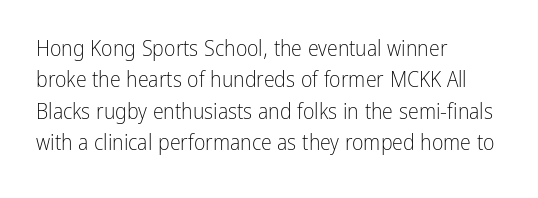
{"italic": "no", "bold": "no", "underline": "no", "align": "left", "line_spacing": "normal", "line_spacing_ratio": 1.43, "letter_spacing": "normal", "letter_spacing_em": 0.0, "glyph_px": 22}
